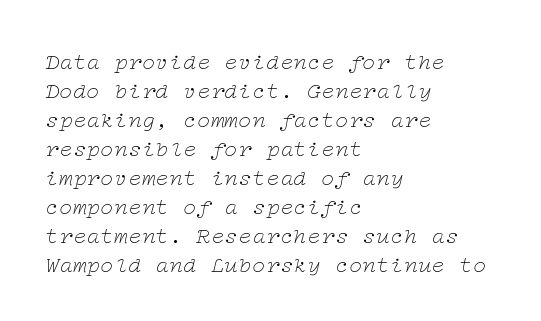
The image shows 23 px text type, italic (leaning right); set left-aligned, normal line spacing (1.26x), normal letter spacing, not underlined.
